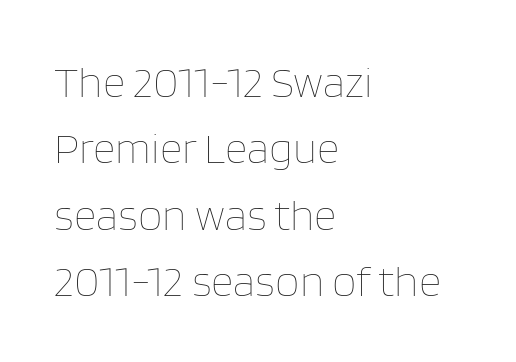
{"italic": "no", "bold": "no", "weight": "thin", "width": "normal", "stroke_contrast": "low", "x_height": "large", "monospaced": "no", "underline": "no", "align": "left", "line_spacing": "normal", "line_spacing_ratio": 1.51, "letter_spacing": "normal", "letter_spacing_em": 0.0, "glyph_px": 44}
